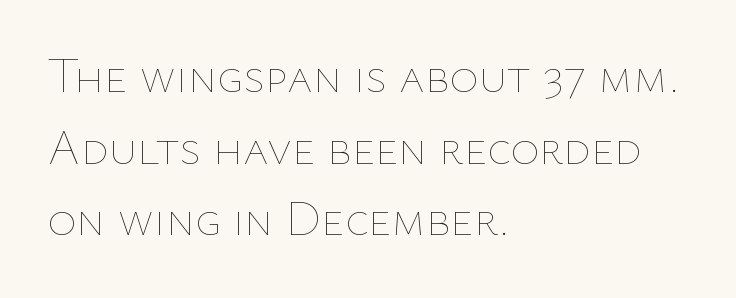
The image shows 49 px thin type, upright; set left-aligned, normal line spacing (1.46x), normal letter spacing, not underlined; low stroke contrast and a medium x-height.
